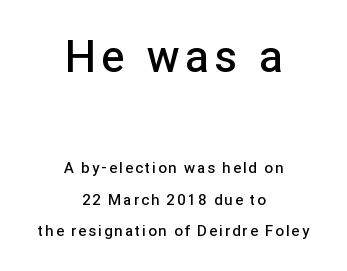
The image shows 44 px semibold sans-serif type, upright; set centered, loose line spacing (2.11x), not underlined; the first (top) block is 2.93x larger; low stroke contrast and a medium x-height.
